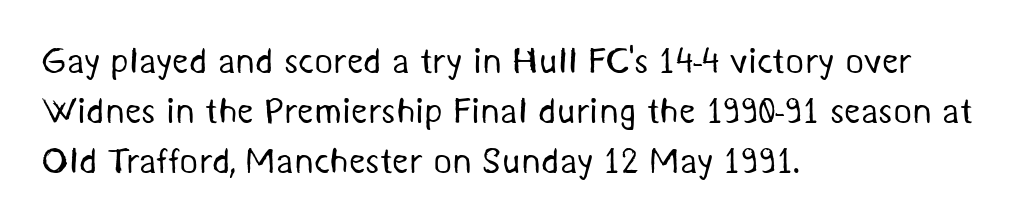
Which margin do the lines hug? The left one — the right edge is uneven. No extra ink here — the face is not bold. The space between consecutive lines is moderate. Honestly, there is no underline to notice here at all.
